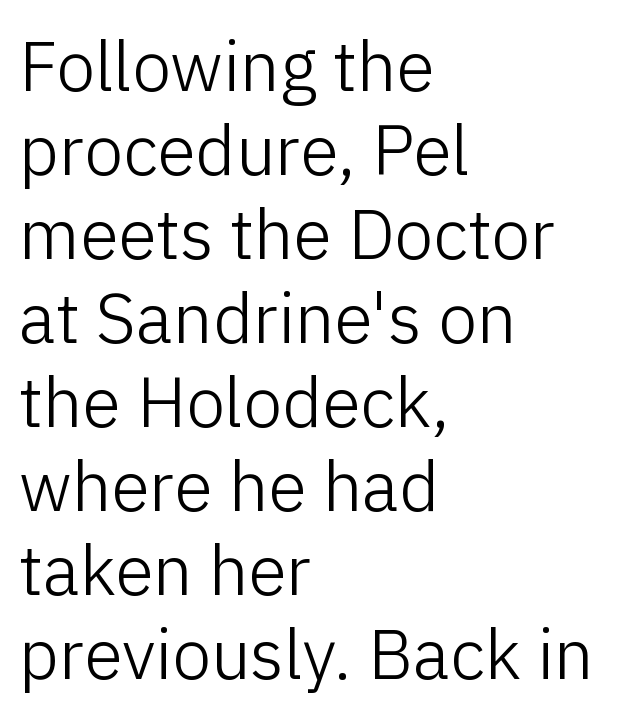
Q: Is the text bold? A: No.
Q: Is the text italic (slanted)? A: No, it is upright.
Q: Is the typeface a serif or a sans-serif typeface? A: Sans-serif.
Q: Is the text underlined? A: No.
Q: How is the paragraph aligned? A: Left-aligned.
Q: Is the spacing between letters normal or unusually wide? A: Normal.
Q: Width (condensed, normal, or wide)? A: Normal.
Q: Stroke contrast? A: Low.
Q: x-height? A: Medium.
Q: Monospaced? A: No.
